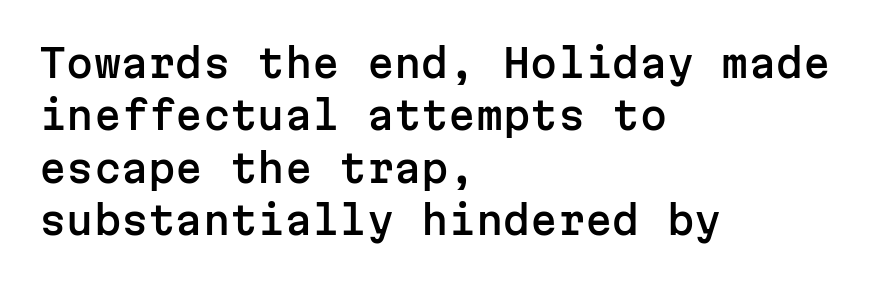
Q: Is the text italic (slanted)? A: No, it is upright.
Q: Is the typeface a serif or a sans-serif typeface? A: Sans-serif.
Q: Is the text underlined? A: No.
Q: How is the paragraph aligned? A: Left-aligned.
Q: Is the spacing between letters normal or unusually wide? A: Normal.
Q: Is the spacing between lines tight, normal or loose? A: Normal.
Q: Width (condensed, normal, or wide)? A: Normal.
Q: Stroke contrast? A: Low.
Q: x-height? A: Medium.
Q: Monospaced? A: Yes.
